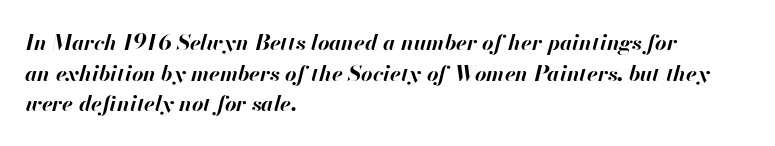
{"italic": "yes", "lean": "right", "slant_degrees": 13, "bold": "yes", "underline": "no", "align": "left", "line_spacing": "normal", "line_spacing_ratio": 1.39, "letter_spacing": "normal", "letter_spacing_em": 0.0, "glyph_px": 22}
